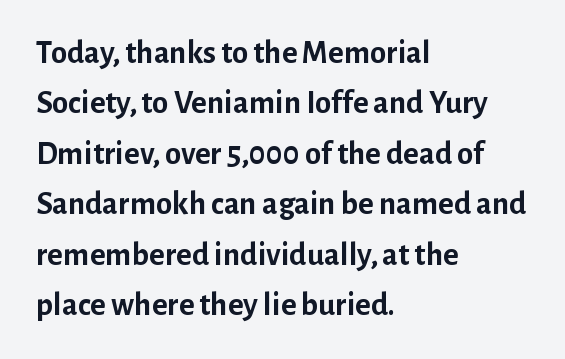
The image shows 33 px semibold sans-serif type, upright; set left-aligned, normal line spacing (1.53x), normal letter spacing, not underlined; low stroke contrast and a medium x-height.
